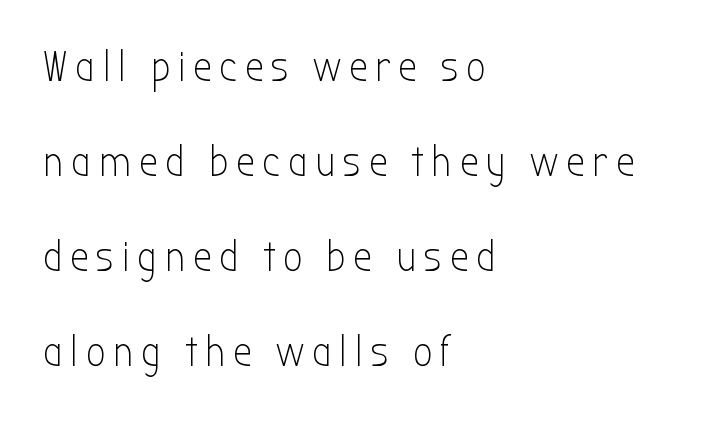
The image shows 42 px light, condensed sans-serif type, upright; set left-aligned, loose line spacing (2.26x), not underlined; low stroke contrast and a medium x-height.
